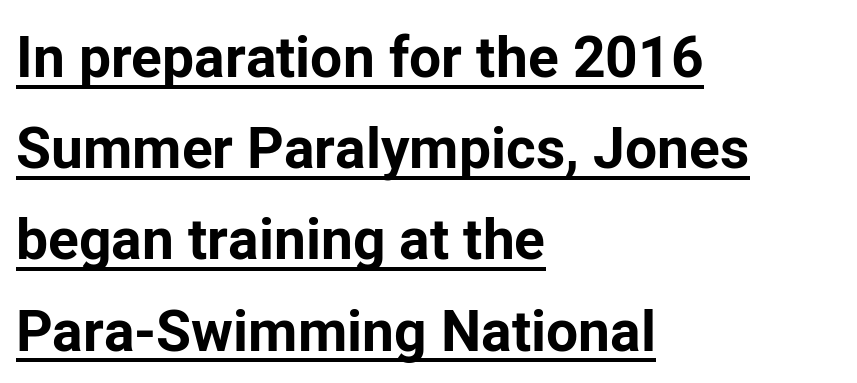
{"serif": "no", "italic": "no", "bold": "yes", "weight": "bold", "width": "normal", "stroke_contrast": "low", "x_height": "medium", "monospaced": "no", "underline": "yes", "align": "left", "line_spacing": "normal", "line_spacing_ratio": 1.6, "letter_spacing": "normal", "letter_spacing_em": 0.0, "glyph_px": 57}
